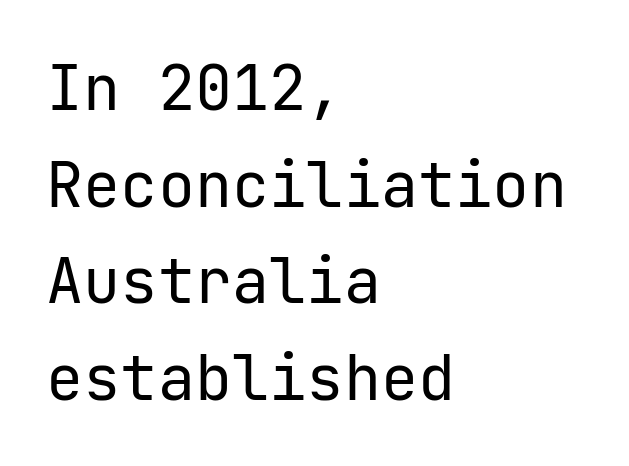
The image shows 62 px regular-weight sans-serif type, upright; set left-aligned, normal line spacing (1.56x), normal letter spacing, not underlined; low stroke contrast and a medium x-height.
